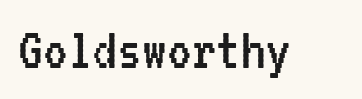
Q: Is the text bold? A: No.
Q: Is the text italic (slanted)? A: No, it is upright.
Q: Is the typeface a serif or a sans-serif typeface? A: Sans-serif.
Q: Is the text underlined? A: No.
Q: Is the spacing between letters normal or unusually wide? A: Normal.
Q: Width (condensed, normal, or wide)? A: Condensed.
Q: Stroke contrast? A: Low.
Q: x-height? A: Medium.
Q: Monospaced? A: Yes.
